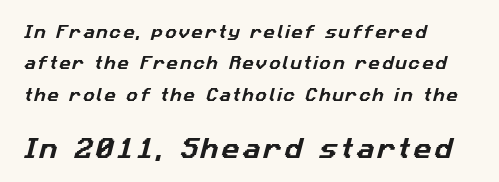
Q: Is the text underlined? A: No.
Q: How is the paragraph aligned? A: Left-aligned.
Q: Is the spacing between lines tight, normal or loose? A: Loose.
Q: Which block of text is set in a larger size, the first (top) or the second (bottom)? A: The second (bottom) one.
